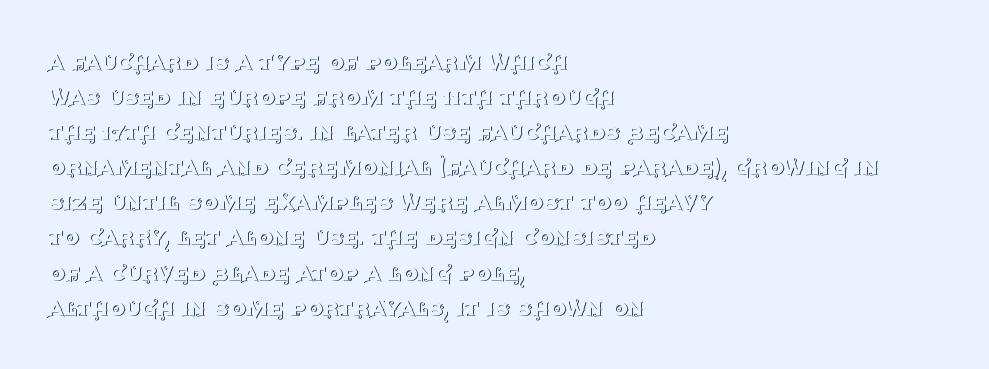
How are the letters spaced? Ordinarily, with no added tracking. Has an underline been added? It has not. Honestly, the row spacing looks completely unremarkable. The font is comparable to plain body text, perhaps lighter. Visually the block forms a straight wall on the left and a jagged coastline on the right.
